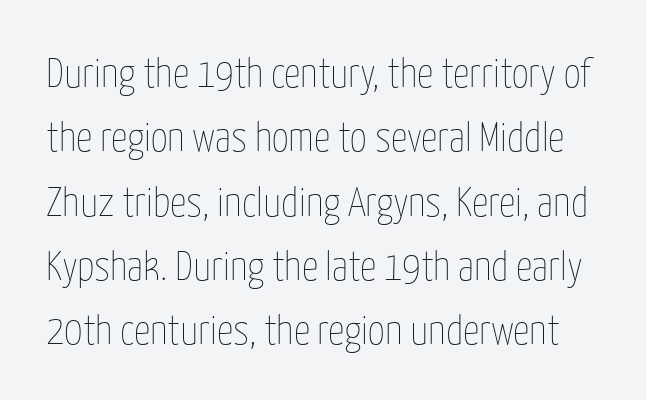
The image shows 41 px thin, condensed type, upright; set normal line spacing (1.57x), normal letter spacing, not underlined; low stroke contrast and a medium x-height.
